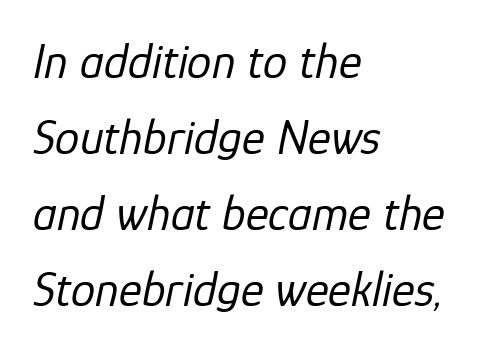
{"italic": "yes", "lean": "right", "slant_degrees": 12, "bold": "no", "weight": "regular", "width": "normal", "stroke_contrast": "low", "x_height": "medium", "monospaced": "no", "underline": "no", "align": "left", "line_spacing": "normal", "line_spacing_ratio": 1.55, "letter_spacing": "normal", "letter_spacing_em": 0.0, "glyph_px": 49}
